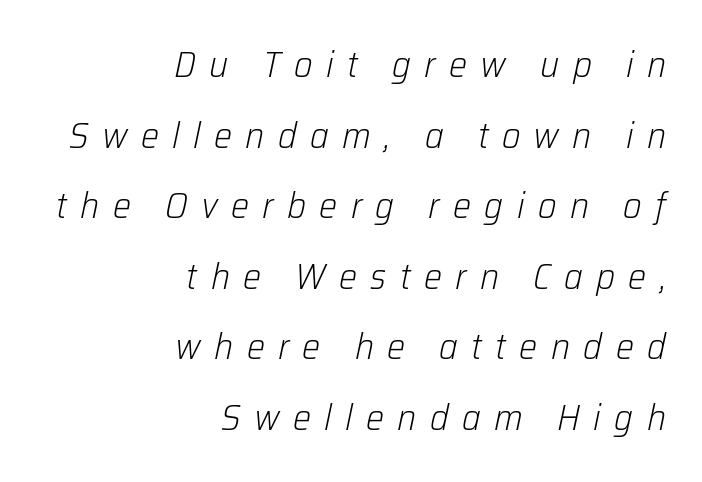
The space beneath each line is pristine and unruled. There is plenty of visible air inserted between adjacent glyphs. Is the stroke heavy? The answer is a plain regular-or-lighter. The passage shown leans; its letterforms are oblique. Varying glyph widths throughout — classic text-font behaviour. What's the leading like? Stretched, with rows far apart.
